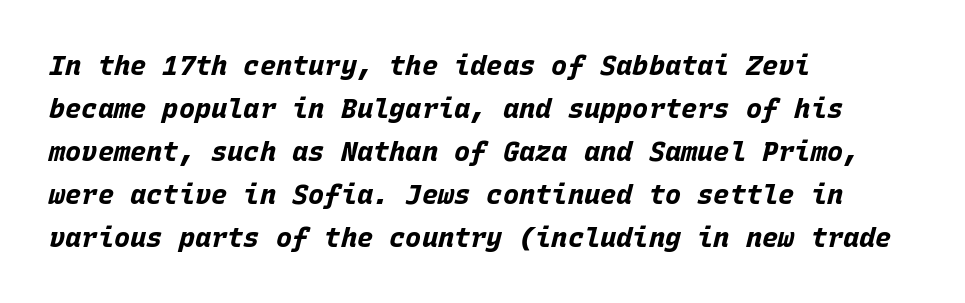
The image shows 27 px bold type, italic (leaning right); set left-aligned, normal line spacing (1.59x), normal letter spacing, not underlined.
